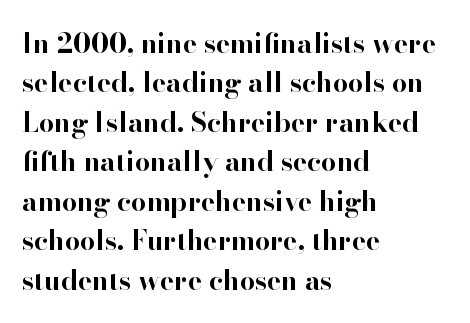
Q: Is the text bold? A: Yes.
Q: Is the text italic (slanted)? A: No, it is upright.
Q: Is the text underlined? A: No.
Q: How is the paragraph aligned? A: Left-aligned.
Q: Is the spacing between letters normal or unusually wide? A: Normal.
Q: Is the spacing between lines tight, normal or loose? A: Normal.
